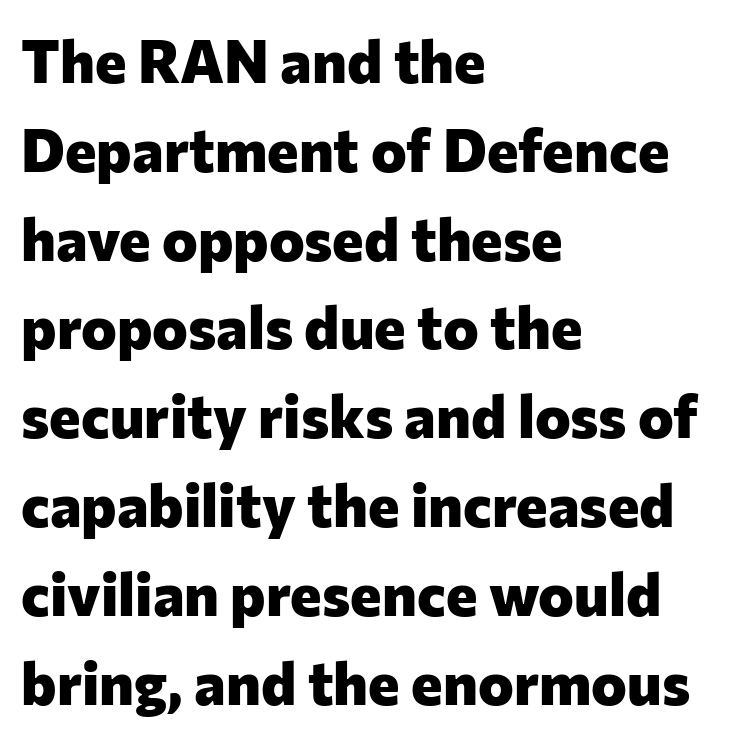
Q: Is the text bold? A: Yes.
Q: Is the text italic (slanted)? A: No, it is upright.
Q: Is the typeface a serif or a sans-serif typeface? A: Sans-serif.
Q: Is the text underlined? A: No.
Q: How is the paragraph aligned? A: Left-aligned.
Q: Is the spacing between letters normal or unusually wide? A: Normal.
Q: Is the spacing between lines tight, normal or loose? A: Normal.
Q: Width (condensed, normal, or wide)? A: Normal.
Q: Stroke contrast? A: Low.
Q: x-height? A: Medium.
Q: Monospaced? A: No.
